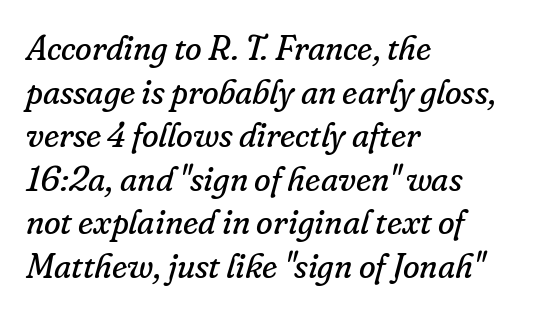
Evenly set lines give the paragraph a standard silhouette. The passage shown is typed in a proportional face where columns would drift. The text block is weighted toward the left margin, trailing off unevenly rightward. No extra tracking has been applied to these lines. Classification — serif.
